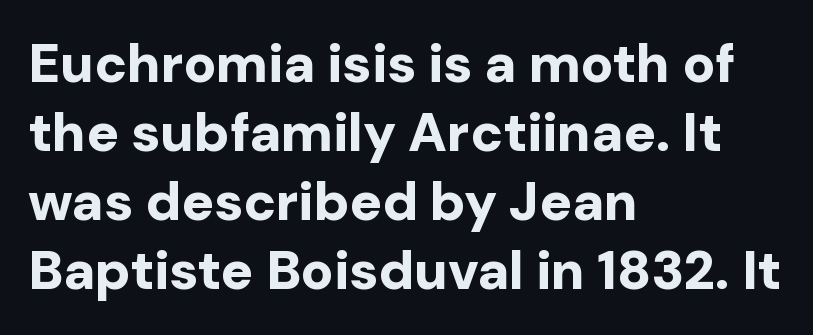
Q: Is the text bold? A: Yes.
Q: Is the text italic (slanted)? A: No, it is upright.
Q: Is the typeface a serif or a sans-serif typeface? A: Sans-serif.
Q: Is the text underlined? A: No.
Q: How is the paragraph aligned? A: Left-aligned.
Q: Is the spacing between letters normal or unusually wide? A: Normal.
Q: Is the spacing between lines tight, normal or loose? A: Normal.
Q: Width (condensed, normal, or wide)? A: Normal.
Q: Stroke contrast? A: Low.
Q: x-height? A: Medium.
Q: Monospaced? A: No.
